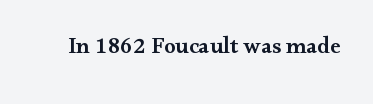
{"italic": "no", "bold": "semi", "underline": "no", "letter_spacing": "normal", "letter_spacing_em": 0.0, "glyph_px": 23}
